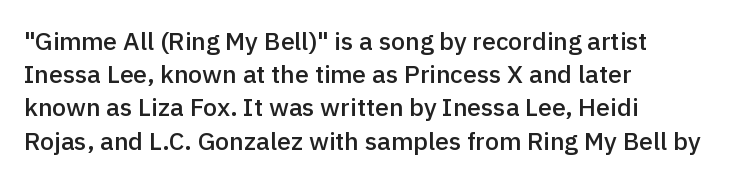
The image shows 25 px text type, upright; set left-aligned, normal line spacing (1.33x), normal letter spacing, not underlined.
